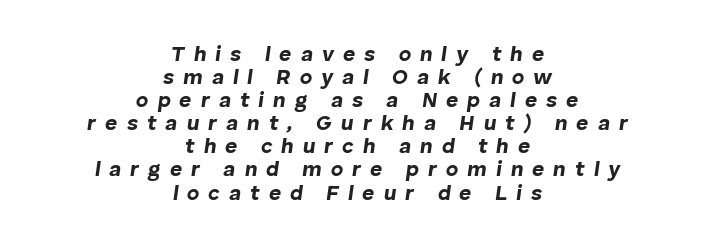
Q: Is the text bold? A: Yes.
Q: Is the text italic (slanted)? A: Yes, it leans right by about 8 degrees.
Q: Is the text underlined? A: No.
Q: How is the paragraph aligned? A: Centered.
Q: Is the spacing between letters normal or unusually wide? A: Unusually wide.
Q: Is the spacing between lines tight, normal or loose? A: Tight.
